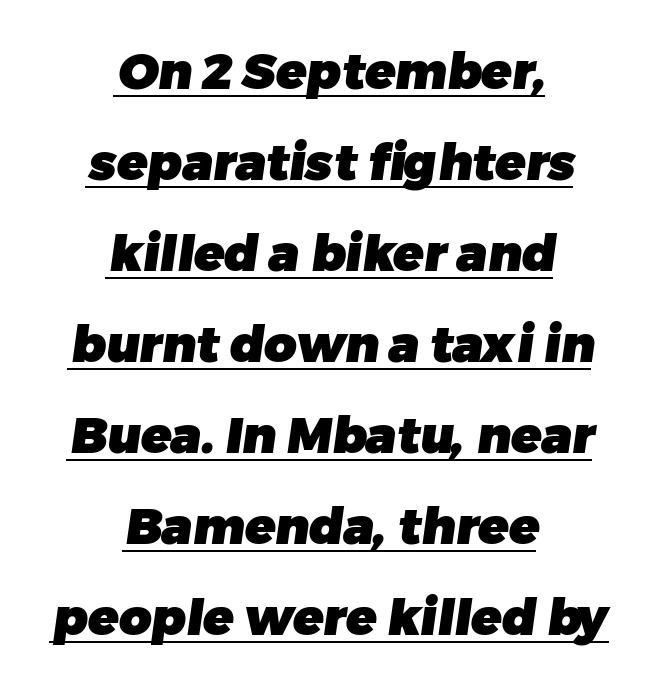
{"serif": "no", "bold": "yes", "weight": "heavy", "width": "normal", "stroke_contrast": "low", "x_height": "medium", "monospaced": "no", "underline": "yes", "align": "center", "line_spacing_ratio": 1.82, "letter_spacing": "normal", "letter_spacing_em": 0.0, "glyph_px": 50}
